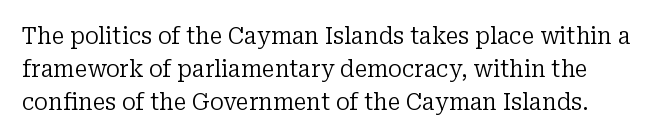
{"italic": "no", "bold": "no", "underline": "no", "line_spacing": "normal", "line_spacing_ratio": 1.44, "letter_spacing": "normal", "letter_spacing_em": 0.0, "glyph_px": 23}
